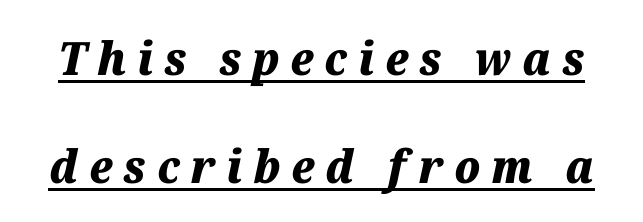
The image shows 46 px heavy type, italic (leaning right); set loose line spacing (2.34x), unusually wide letter spacing (+0.24 em), underlined; medium stroke contrast and a medium x-height.
